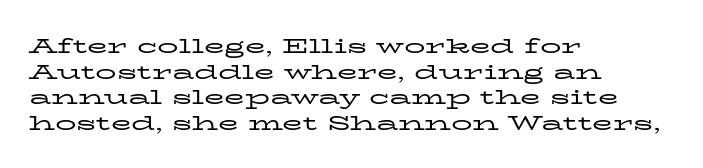
{"italic": "no", "bold": "no", "underline": "no", "align": "left", "line_spacing_ratio": 1.22, "letter_spacing": "normal", "letter_spacing_em": 0.0, "glyph_px": 21}
